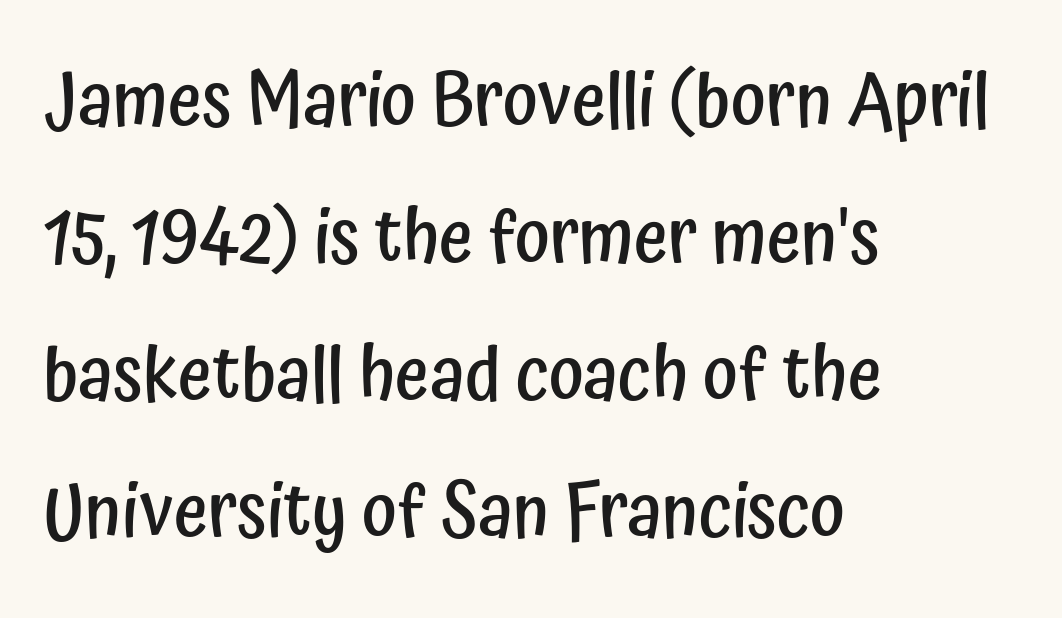
The image shows 74 px semibold, condensed sans-serif type, upright; set left-aligned, line spacing 1.85x, normal letter spacing, not underlined; low stroke contrast and a medium x-height.
